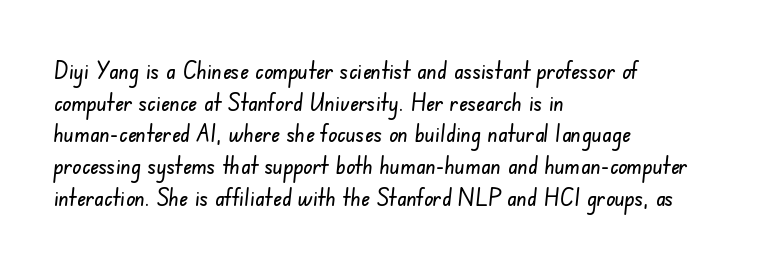
The image shows 24 px text type; set left-aligned, normal line spacing (1.32x), normal letter spacing, not underlined.
